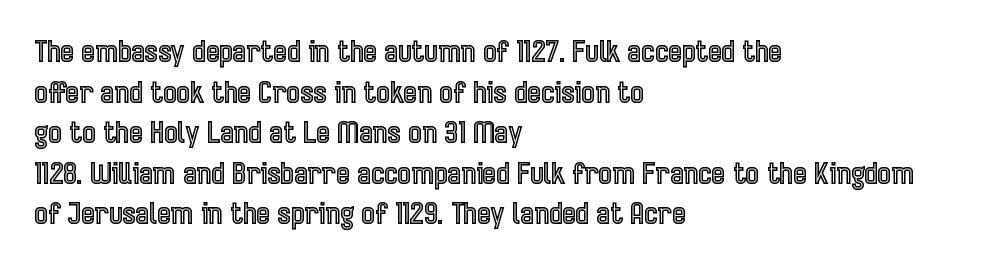
{"italic": "no", "width": "condensed", "x_height": "medium", "monospaced": "no", "underline": "no", "align": "left", "line_spacing": "normal", "line_spacing_ratio": 1.4, "letter_spacing": "normal", "letter_spacing_em": 0.0, "glyph_px": 29}
